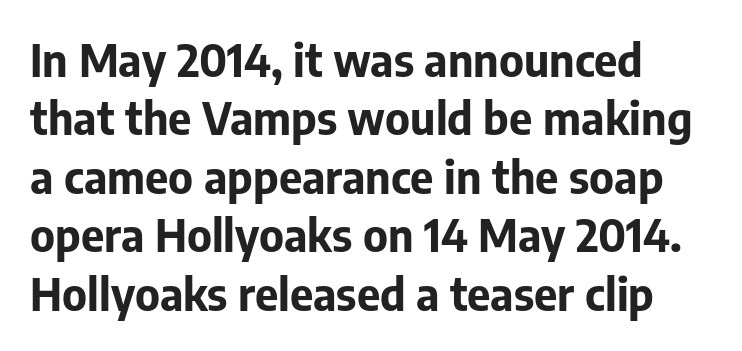
The image shows 45 px bold sans-serif type, upright; set left-aligned, normal line spacing (1.3x), normal letter spacing, not underlined; low stroke contrast and a medium x-height.
